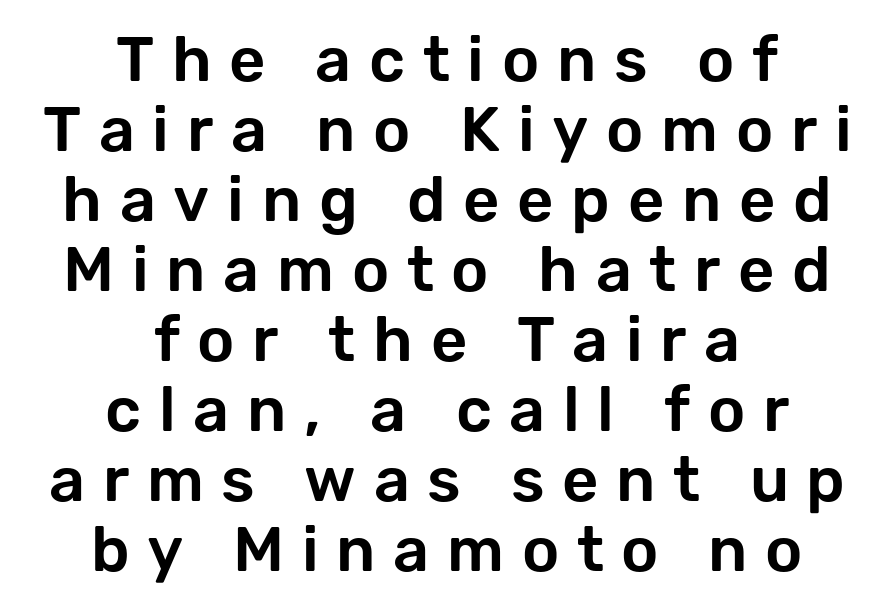
The image shows 63 px sans-serif type, upright; set centered, tight line spacing (1.11x), unusually wide letter spacing (+0.28 em), not underlined; low stroke contrast and a medium x-height.
